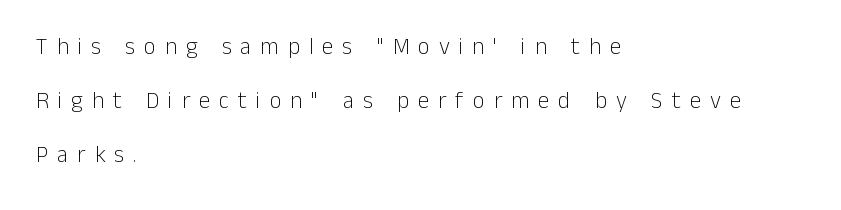
Q: Is the text bold? A: No.
Q: Is the text italic (slanted)? A: No, it is upright.
Q: Is the text underlined? A: No.
Q: How is the paragraph aligned? A: Left-aligned.
Q: Is the spacing between letters normal or unusually wide? A: Unusually wide.
Q: Is the spacing between lines tight, normal or loose? A: Loose.
